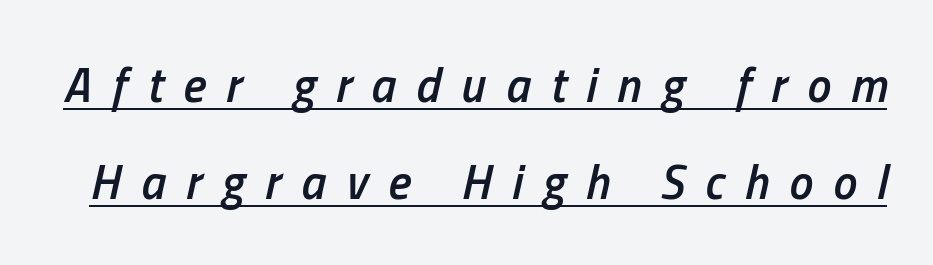
Quick note: italic. A bit beefed up — I'd call it semibold rather than bold. Do the characters align in a grid? No, the font is proportional. The passage shown has open, widely tracked lettering throughout. The face used here appears with an underline applied. Leading is clearly above the norm, producing a sparse column.
